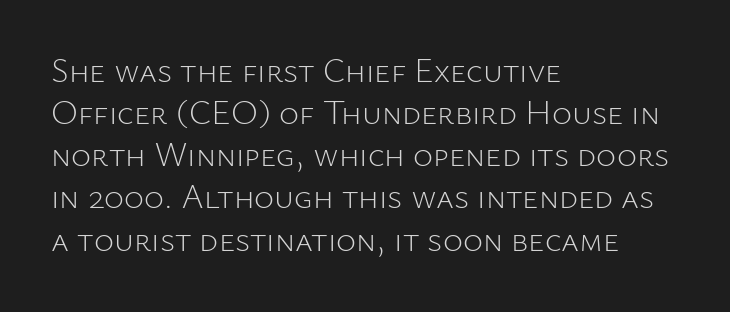
Q: Is the text bold? A: No.
Q: Is the text italic (slanted)? A: No, it is upright.
Q: Is the typeface a serif or a sans-serif typeface? A: Sans-serif.
Q: Is the text underlined? A: No.
Q: How is the paragraph aligned? A: Left-aligned.
Q: Is the spacing between letters normal or unusually wide? A: Normal.
Q: Width (condensed, normal, or wide)? A: Normal.
Q: Stroke contrast? A: Low.
Q: x-height? A: Medium.
Q: Monospaced? A: No.
